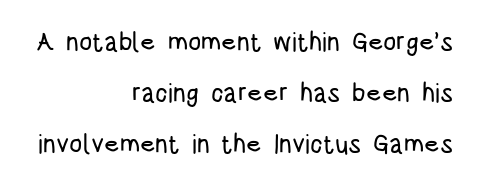
When letters stand straight like this, we call the style roman or upright. Decoration check: the copy has no underline. Notice how the passage keeps a crisp vertical edge on the right only. Baseline-to-baseline distance is far greater than the letter height. The gaps between neighbouring characters are ordinary and unremarkable.
